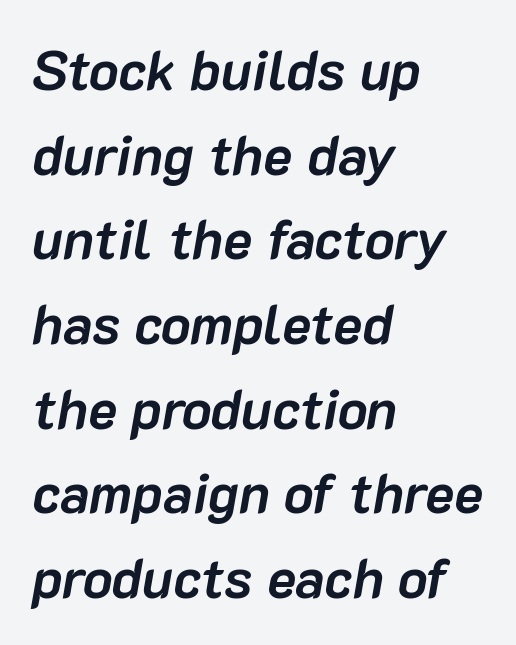
The image shows 55 px semibold type, italic (leaning right); set left-aligned, normal line spacing (1.54x), normal letter spacing, not underlined; low stroke contrast and a medium x-height.
